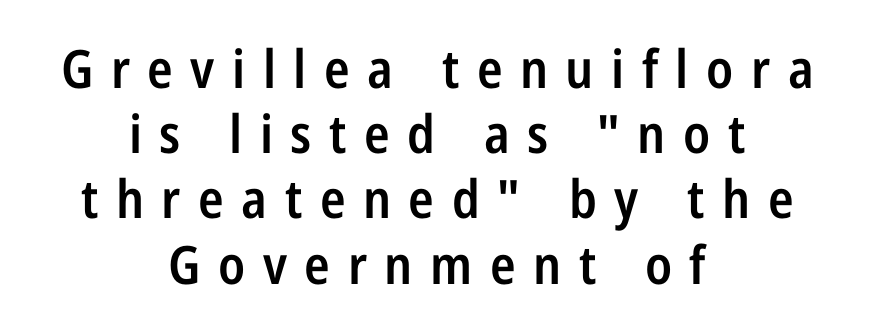
The image shows 53 px semibold, condensed sans-serif type, upright; set centered, line spacing 1.23x, unusually wide letter spacing (+0.33 em), not underlined; low stroke contrast and a medium x-height.
